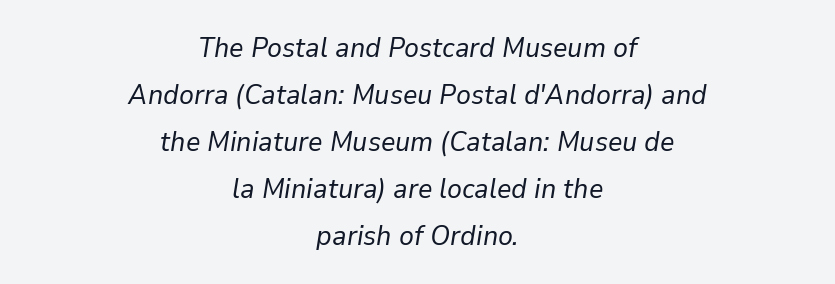
In terms of letterspacing, this is plain default setting. Emphasis-style slanted type is in use. A light-to-regular cut is what we see here. Lines of text with bare space underneath.
